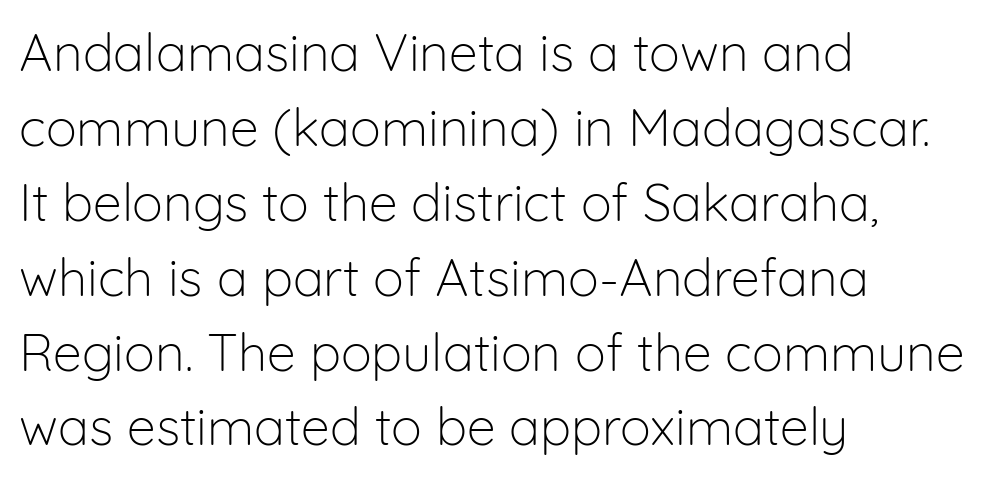
Q: Is the text bold? A: No.
Q: Is the text italic (slanted)? A: No, it is upright.
Q: Is the typeface a serif or a sans-serif typeface? A: Sans-serif.
Q: Is the text underlined? A: No.
Q: How is the paragraph aligned? A: Left-aligned.
Q: Is the spacing between letters normal or unusually wide? A: Normal.
Q: Is the spacing between lines tight, normal or loose? A: Normal.
Q: Width (condensed, normal, or wide)? A: Normal.
Q: Stroke contrast? A: Low.
Q: x-height? A: Medium.
Q: Monospaced? A: No.
